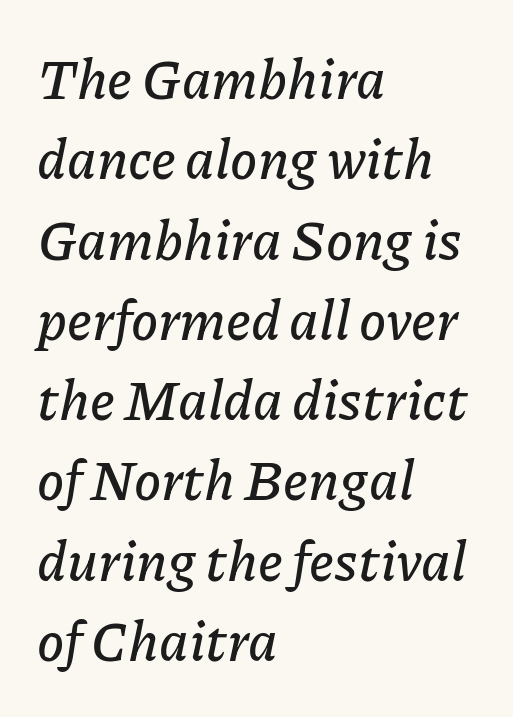
{"italic": "yes", "lean": "right", "slant_degrees": 11, "width": "normal", "stroke_contrast": "low", "x_height": "medium", "monospaced": "no", "underline": "no", "align": "left", "line_spacing": "normal", "line_spacing_ratio": 1.46, "letter_spacing": "normal", "letter_spacing_em": 0.0, "glyph_px": 55}
